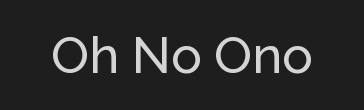
{"serif": "no", "italic": "no", "width": "normal", "stroke_contrast": "low", "x_height": "medium", "monospaced": "no", "underline": "no", "letter_spacing": "normal", "letter_spacing_em": 0.0, "glyph_px": 51}
